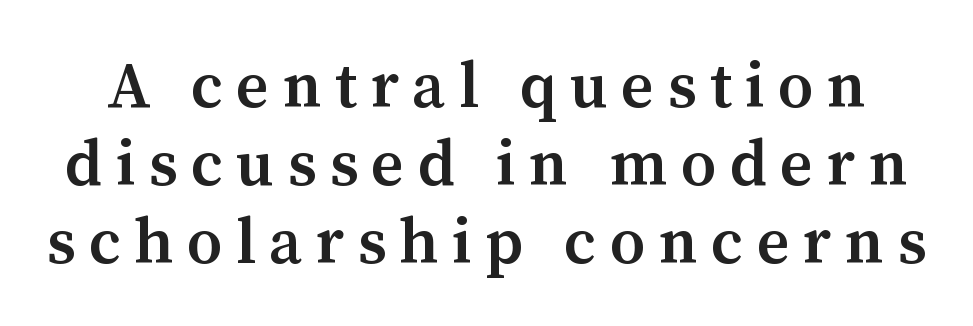
Q: Is the text bold? A: Semi-bold.
Q: Is the text italic (slanted)? A: No, it is upright.
Q: Is the typeface a serif or a sans-serif typeface? A: Serif.
Q: Is the text underlined? A: No.
Q: Is the spacing between letters normal or unusually wide? A: Unusually wide.
Q: Width (condensed, normal, or wide)? A: Normal.
Q: Stroke contrast? A: Medium.
Q: x-height? A: Medium.
Q: Monospaced? A: No.
